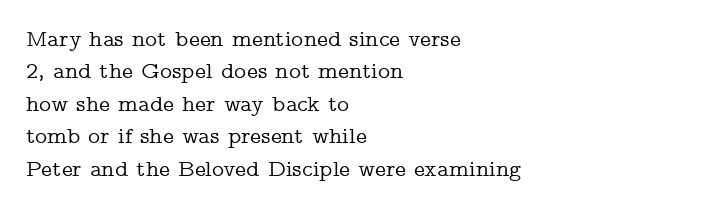
Q: Is the text italic (slanted)? A: No, it is upright.
Q: Is the text underlined? A: No.
Q: How is the paragraph aligned? A: Left-aligned.
Q: Is the spacing between letters normal or unusually wide? A: Normal.
Q: Is the spacing between lines tight, normal or loose? A: Normal.
